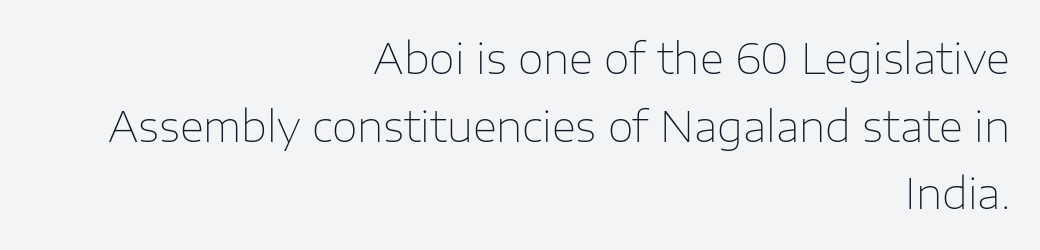
Q: Is the text bold? A: No.
Q: Is the text italic (slanted)? A: No, it is upright.
Q: Is the typeface a serif or a sans-serif typeface? A: Sans-serif.
Q: Is the text underlined? A: No.
Q: How is the paragraph aligned? A: Right-aligned.
Q: Is the spacing between letters normal or unusually wide? A: Normal.
Q: Is the spacing between lines tight, normal or loose? A: Normal.
Q: Width (condensed, normal, or wide)? A: Normal.
Q: Stroke contrast? A: Low.
Q: x-height? A: Medium.
Q: Monospaced? A: No.
